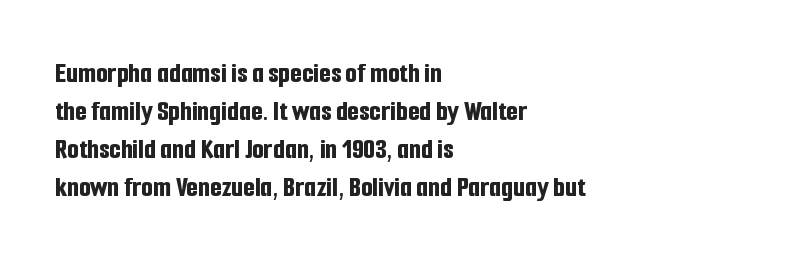
Notice how the stems are strictly vertical — no italics here. Looks like regular typesetting: each glyph gets only the width it needs. Heavy, bold letterforms. Look at the tracking — it's just the regular setting, nothing added. The designer left line spacing at the default.
